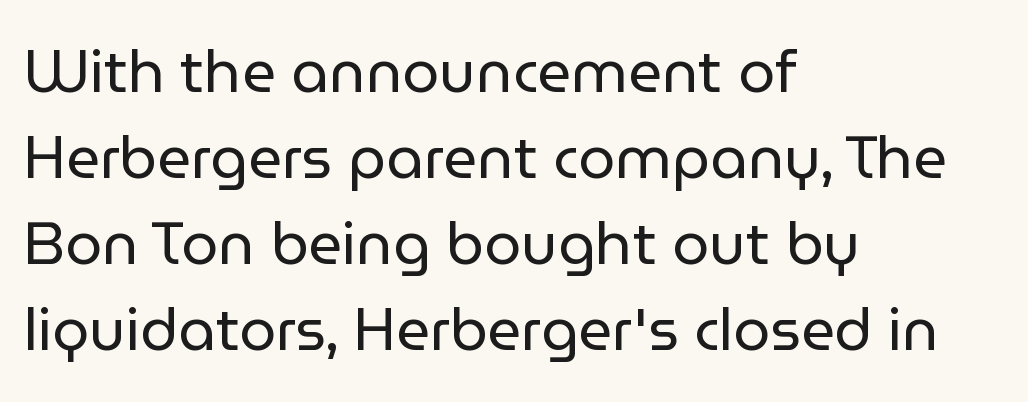
{"serif": "no", "italic": "no", "bold": "no", "weight": "regular", "width": "normal", "stroke_contrast": "low", "x_height": "medium", "monospaced": "no", "underline": "no", "align": "left", "line_spacing": "normal", "line_spacing_ratio": 1.46, "letter_spacing": "normal", "letter_spacing_em": 0.0, "glyph_px": 59}
